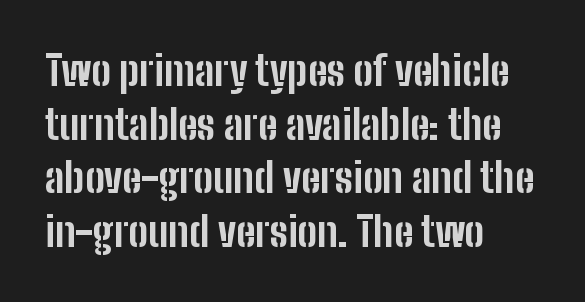
The letters sit at their default tracking, neither squeezed nor spread. A normal amount of white space separates one row of letters from the next. Every letter is thick-stroked: bold, no question. Notice how the passage keeps a crisp vertical edge on the left only.
